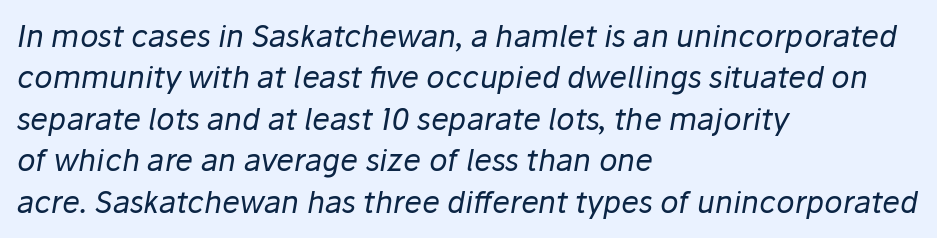
Q: Is the text bold? A: No.
Q: Is the text italic (slanted)? A: Yes, it leans right by about 10 degrees.
Q: Is the text underlined? A: No.
Q: How is the paragraph aligned? A: Left-aligned.
Q: Is the spacing between letters normal or unusually wide? A: Normal.
Q: Is the spacing between lines tight, normal or loose? A: Normal.
Q: Width (condensed, normal, or wide)? A: Normal.
Q: Stroke contrast? A: Low.
Q: x-height? A: Medium.
Q: Monospaced? A: No.
